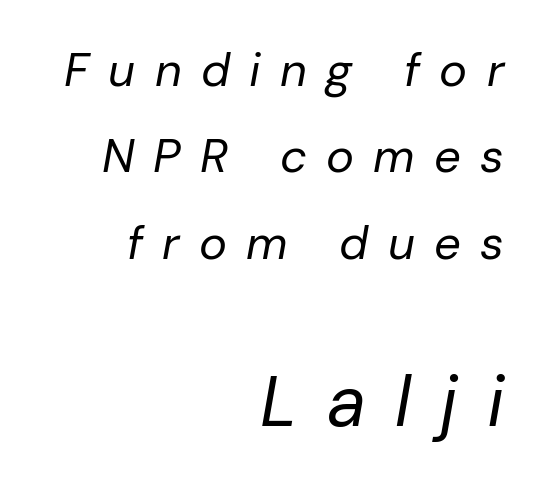
Compared with a flush-left layout, this one pins lines to the opposite, right side. The specimen reads as italic at a glance. Type without underlining. Display-style spreading of the glyphs; the letterfit is very open.
